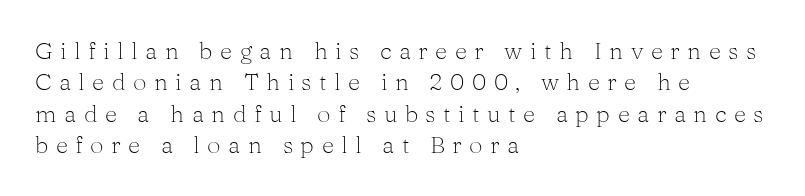
Q: Is the text bold? A: No.
Q: Is the text italic (slanted)? A: No, it is upright.
Q: Is the text underlined? A: No.
Q: How is the paragraph aligned? A: Left-aligned.
Q: Is the spacing between letters normal or unusually wide? A: Unusually wide.
Q: Is the spacing between lines tight, normal or loose? A: Normal.
